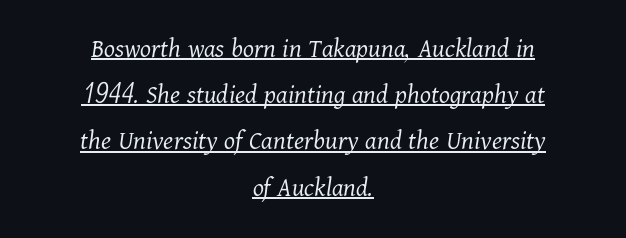
Every row of glyphs is offset so its center matches the block's center. The text carries the slant typical of an italic or oblique font. The passage shown has conventional tracking throughout. Spacing verdict: proportional, widths tailored to each character.
